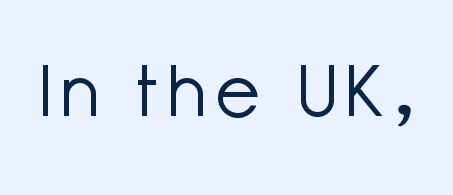
Honestly, there is no underline to notice here at all. Spacing verdict: proportional, widths tailored to each character. Every stem runs plumb, perpendicular to the baseline. Observe the absence of serifs on each vertical stroke in this sample.
